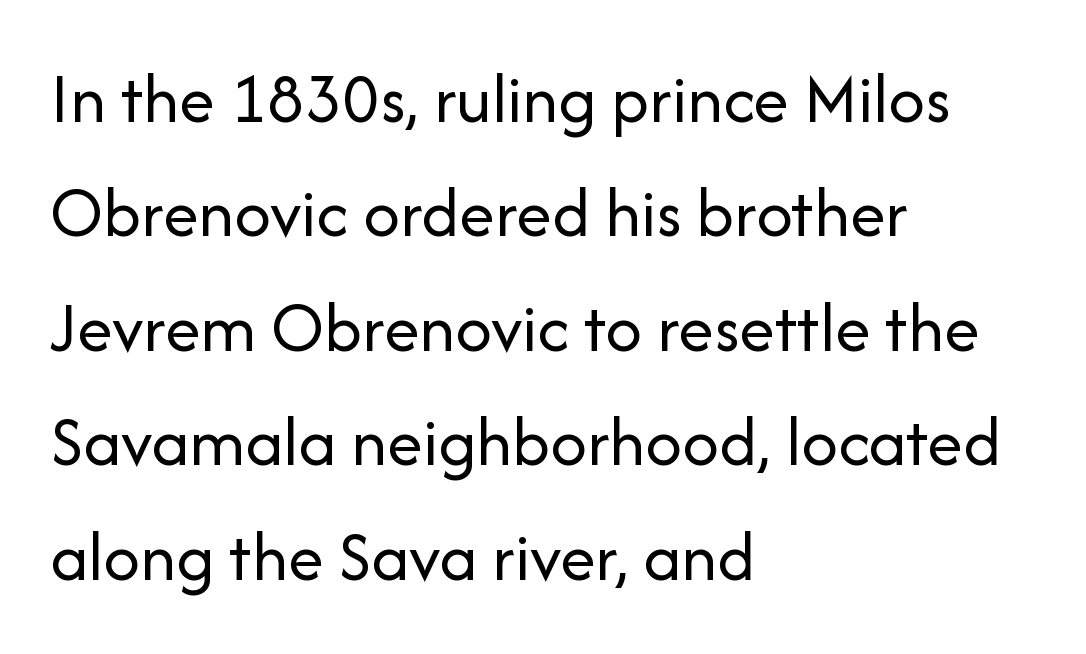
{"serif": "no", "italic": "no", "bold": "no", "weight": "regular", "width": "normal", "stroke_contrast": "low", "x_height": "medium", "monospaced": "no", "underline": "no", "align": "left", "line_spacing": "normal", "line_spacing_ratio": 1.59, "letter_spacing": "normal", "letter_spacing_em": 0.0, "glyph_px": 72}
